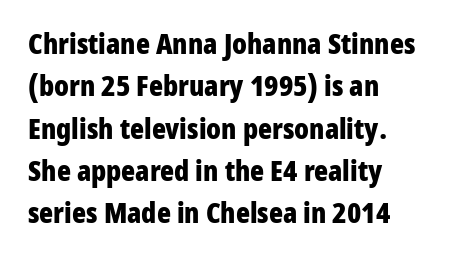
Tall strokes in this sample are plumb rather than angled. The letters advance in unequal steps, a hallmark of proportional type. Line starts are locked; line ends wander. Bare-footed words on every line.
